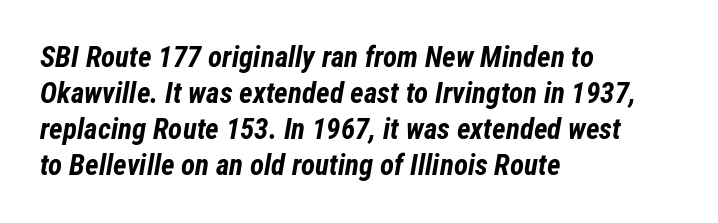
A student would call this left alignment; a typographer would say flush left, rag right. Students, note that the glyphs here touch the page at normal intervals. Caption: bold face, heavy strokes. Just letters on the line, the space beneath them empty.
